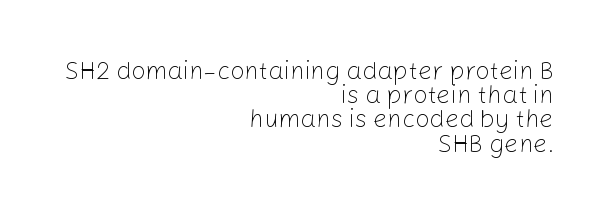
{"italic": "no", "bold": "no", "underline": "no", "align": "right", "line_spacing": "tight", "line_spacing_ratio": 0.97, "letter_spacing": "normal", "letter_spacing_em": 0.0, "glyph_px": 25}
